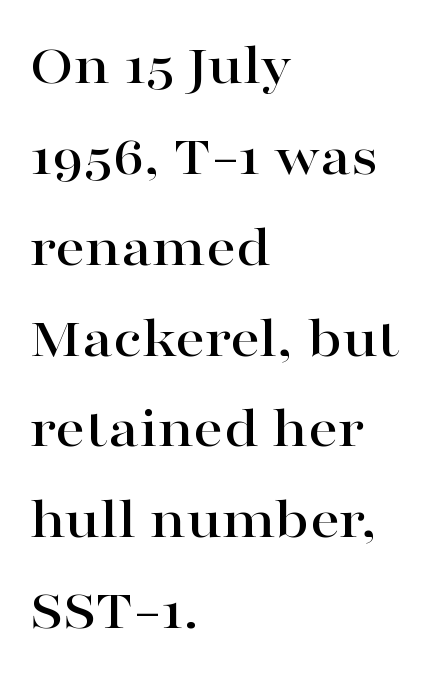
{"serif": "yes", "italic": "no", "width": "wide", "stroke_contrast": "high", "x_height": "medium", "monospaced": "no", "underline": "no", "align": "left", "line_spacing": "normal", "line_spacing_ratio": 1.54, "letter_spacing": "normal", "letter_spacing_em": 0.0, "glyph_px": 59}
